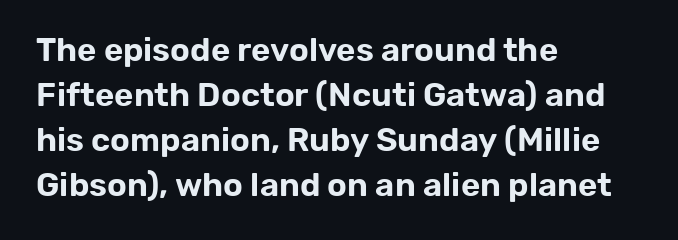
Q: Is the text italic (slanted)? A: No, it is upright.
Q: Is the typeface a serif or a sans-serif typeface? A: Sans-serif.
Q: Is the text underlined? A: No.
Q: How is the paragraph aligned? A: Left-aligned.
Q: Is the spacing between letters normal or unusually wide? A: Normal.
Q: Is the spacing between lines tight, normal or loose? A: Normal.
Q: Width (condensed, normal, or wide)? A: Normal.
Q: Stroke contrast? A: Low.
Q: x-height? A: Medium.
Q: Monospaced? A: No.
